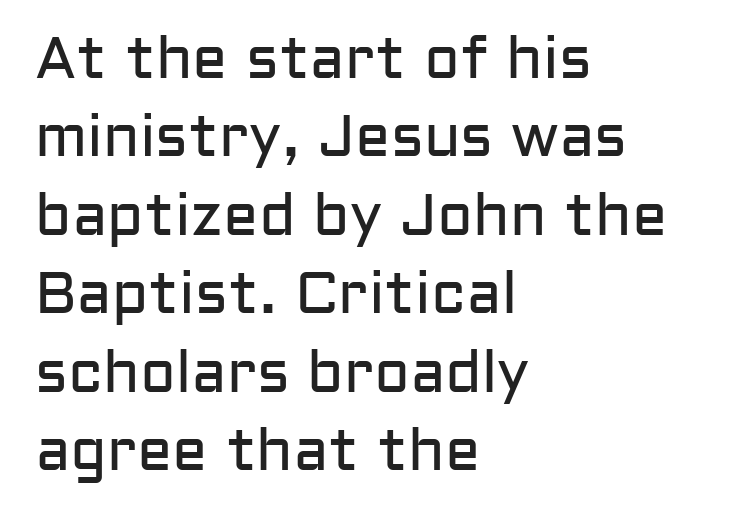
{"serif": "no", "italic": "no", "bold": "no", "weight": "regular", "width": "normal", "stroke_contrast": "low", "x_height": "medium", "monospaced": "no", "underline": "no", "align": "left", "line_spacing": "normal", "line_spacing_ratio": 1.33, "letter_spacing": "normal", "letter_spacing_em": 0.0, "glyph_px": 59}
